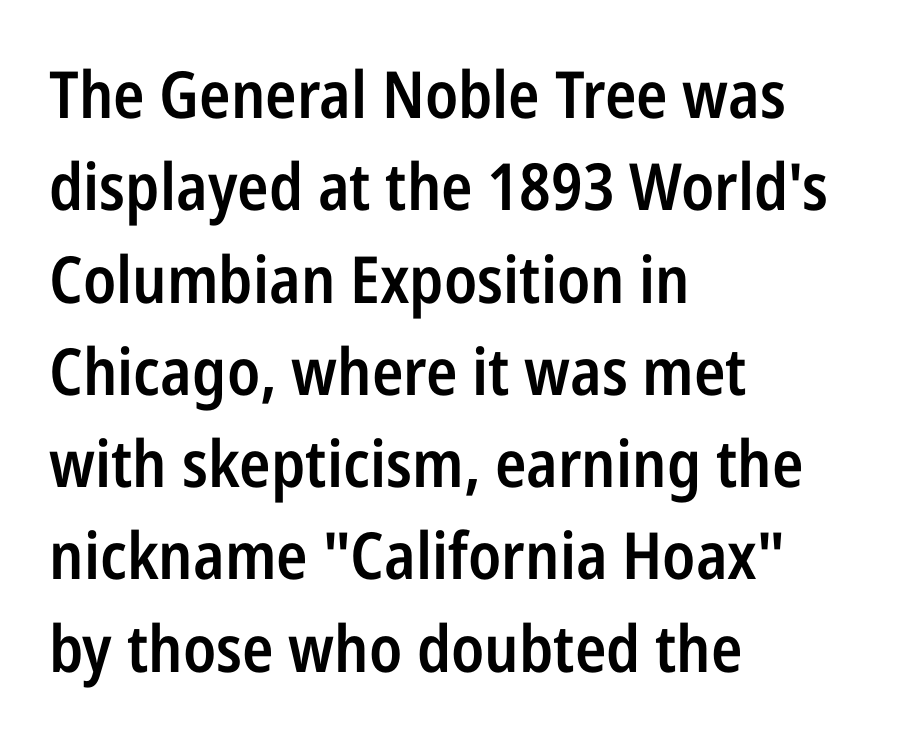
Serifs: no, the terminals of the letterforms are clean. A classic flush-left, rag-right setting is used for this passage. Its strokes are somewhat broadened, the hallmark of semibold type. The foot of each line stays bare and open. This sample keeps an unexceptional amount of space between lines.
